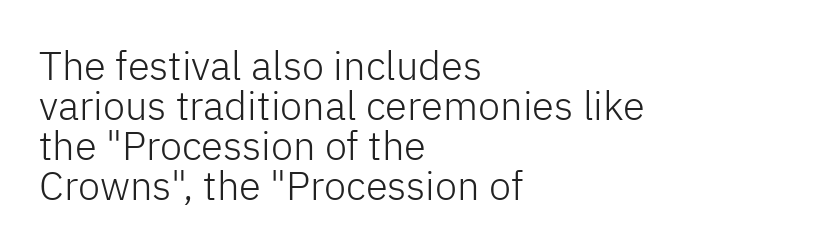
Do the characters align in a grid? No, the font is proportional. The line-height multiplier appears low, near solid setting. The typography opts for an upright posture over an oblique one. Has an underline been added? It has not. The setting favours the left margin, as ordinary paragraphs usually do. The type family on display is of the sans-serif kind.
